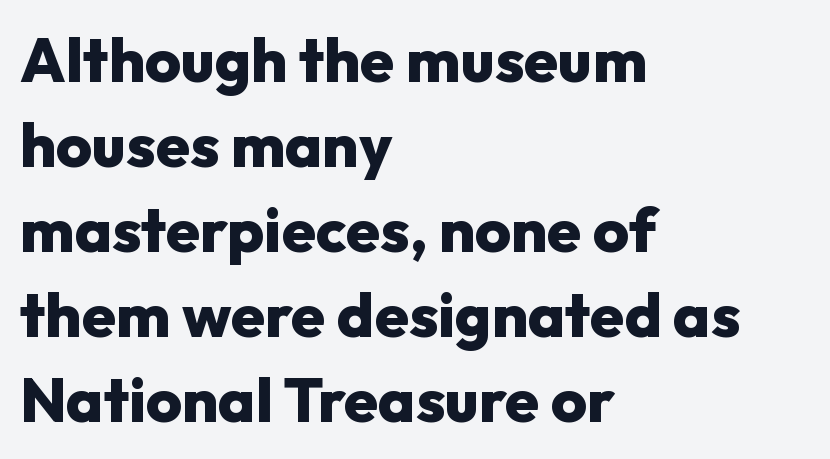
{"serif": "no", "italic": "no", "bold": "yes", "weight": "heavy", "width": "normal", "stroke_contrast": "low", "x_height": "medium", "monospaced": "no", "underline": "no", "align": "left", "line_spacing": "normal", "line_spacing_ratio": 1.37, "letter_spacing": "normal", "letter_spacing_em": 0.0, "glyph_px": 62}
